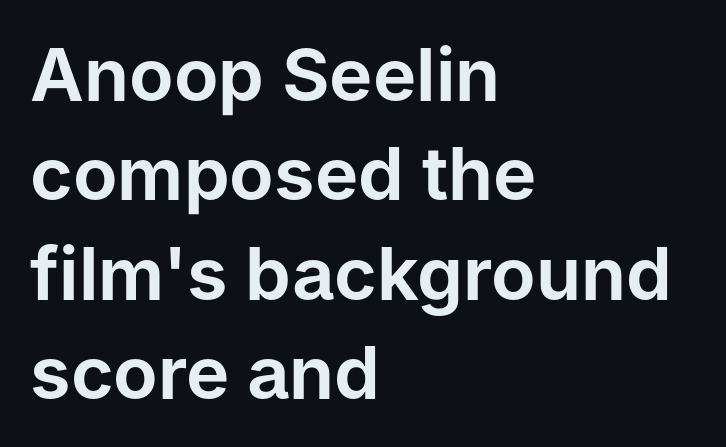
Leading: standard. Line starts are locked; line ends wander. The letters sit at their default tracking, neither squeezed nor spread. Unmarked baselines from the first word to the last. Varying glyph widths throughout — classic text-font behaviour.
